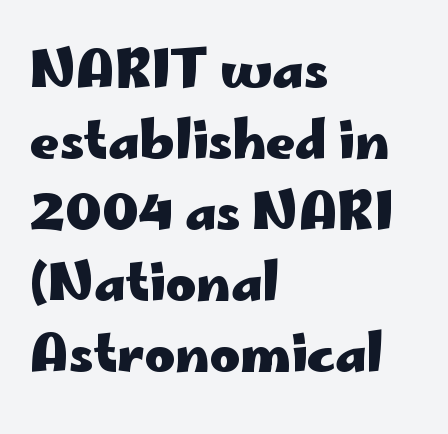
The image shows 51 px heavy, wide sans-serif type, upright; set left-aligned, normal line spacing (1.39x), normal letter spacing, not underlined; low stroke contrast and a small x-height.
